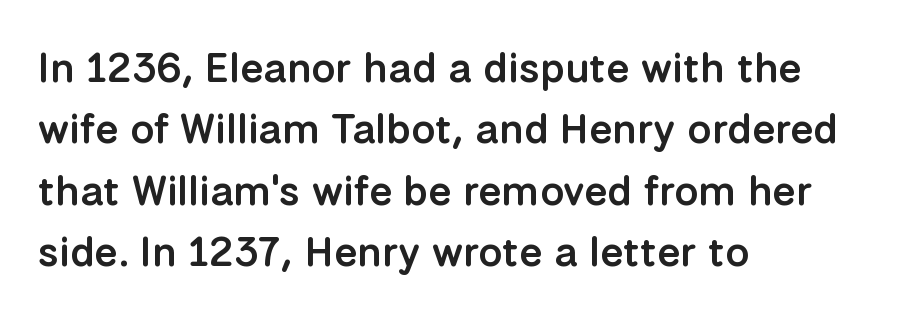
The face used here is rendered with its standard letterfit. No italicization has been applied; the sample stays upright. Each row of text sits above clean, open space. Every row of glyphs begins at an identical x-position on the left.
